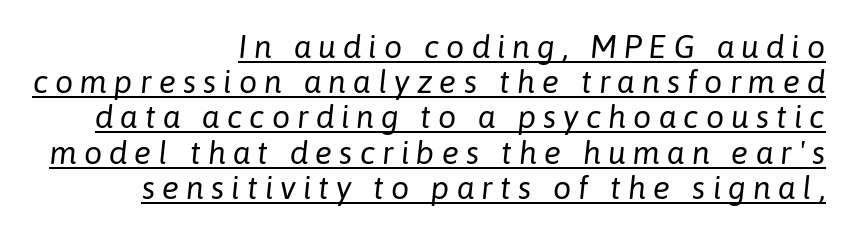
Q: Is the text bold? A: No.
Q: Is the text italic (slanted)? A: Yes, it leans right by about 6 degrees.
Q: Is the text underlined? A: Yes.
Q: How is the paragraph aligned? A: Right-aligned.
Q: Is the spacing between letters normal or unusually wide? A: Unusually wide.
Q: Is the spacing between lines tight, normal or loose? A: Tight.
Q: Width (condensed, normal, or wide)? A: Normal.
Q: Stroke contrast? A: Low.
Q: x-height? A: Medium.
Q: Monospaced? A: No.
